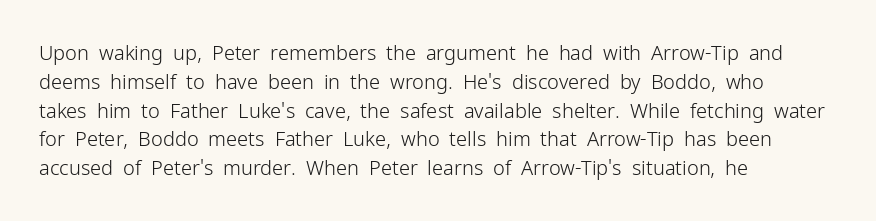
{"italic": "no", "bold": "no", "underline": "no", "align": "left", "line_spacing": "normal", "line_spacing_ratio": 1.44, "letter_spacing": "normal", "letter_spacing_em": 0.0, "glyph_px": 20}
